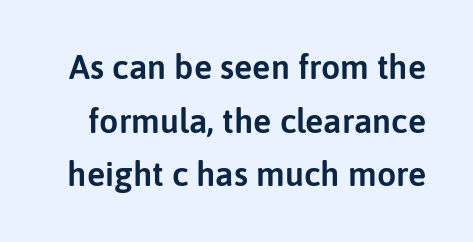
Q: Is the text italic (slanted)? A: No, it is upright.
Q: Is the typeface a serif or a sans-serif typeface? A: Sans-serif.
Q: Is the text underlined? A: No.
Q: Is the spacing between letters normal or unusually wide? A: Normal.
Q: Is the spacing between lines tight, normal or loose? A: Normal.
Q: Width (condensed, normal, or wide)? A: Normal.
Q: Stroke contrast? A: Low.
Q: x-height? A: Medium.
Q: Monospaced? A: No.
